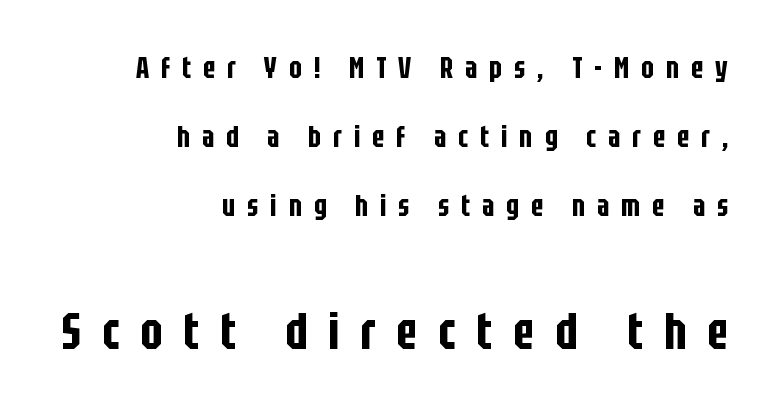
The image shows 52 px condensed sans-serif type, upright; set right-aligned, loose line spacing (2.3x), unusually wide letter spacing (+0.4 em), not underlined; the second (bottom) block is 1.73x larger; low stroke contrast and a large x-height.
